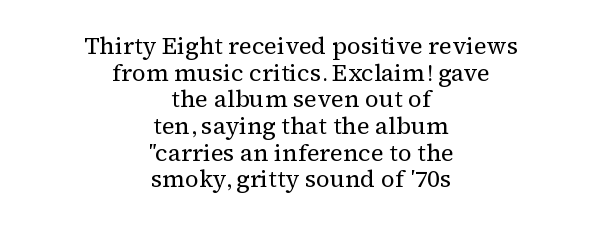
The image shows 24 px text type, upright; set centered, tight line spacing (1.11x), normal letter spacing, not underlined.
